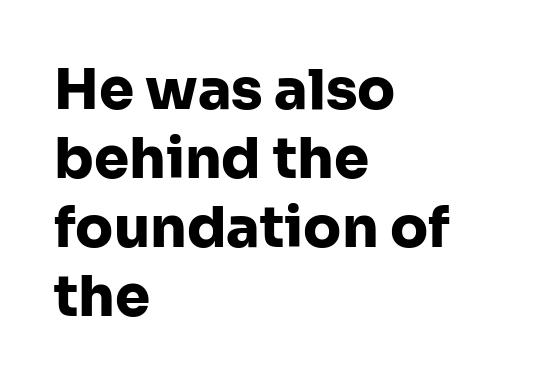
{"serif": "no", "italic": "no", "bold": "yes", "weight": "heavy", "width": "normal", "stroke_contrast": "low", "x_height": "medium", "monospaced": "no", "underline": "no", "align": "left", "line_spacing_ratio": 1.23, "letter_spacing": "normal", "letter_spacing_em": 0.0, "glyph_px": 56}
